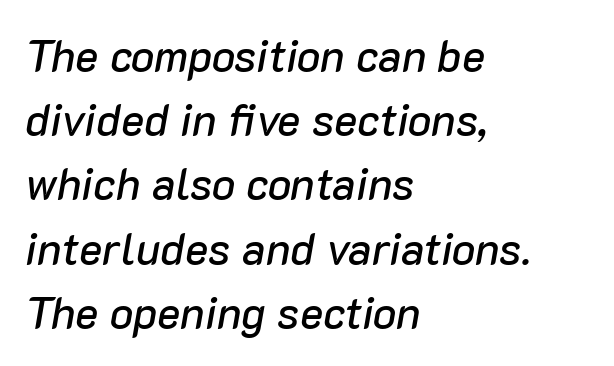
{"italic": "yes", "lean": "right", "slant_degrees": 10, "width": "normal", "stroke_contrast": "low", "x_height": "medium", "monospaced": "no", "underline": "no", "align": "left", "line_spacing": "normal", "line_spacing_ratio": 1.46, "letter_spacing": "normal", "letter_spacing_em": 0.0, "glyph_px": 44}
